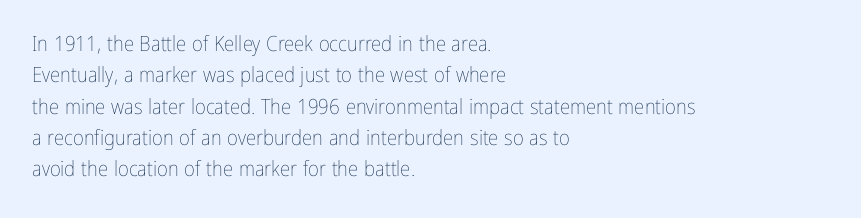
Q: Is the text bold? A: No.
Q: Is the text italic (slanted)? A: No, it is upright.
Q: Is the text underlined? A: No.
Q: How is the paragraph aligned? A: Left-aligned.
Q: Is the spacing between letters normal or unusually wide? A: Normal.
Q: Is the spacing between lines tight, normal or loose? A: Normal.
